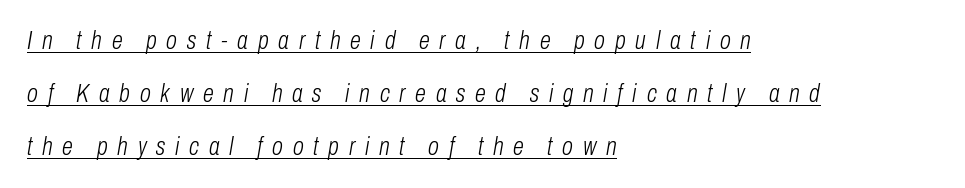
The typesetter has applied underlining to the passage shown. The horizontal fit of the characters is loose and conspicuously gappy. In terms of leading, this rendering errs on the spacious side. The weight tops out at a normal text grade.
